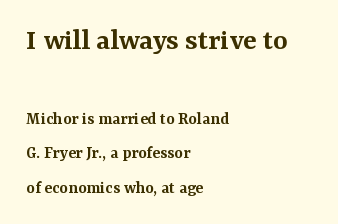
The image shows 31 px semibold serif type, upright; set left-aligned, loose line spacing (1.91x), normal letter spacing, not underlined; the first (top) block is 1.72x larger; medium stroke contrast and a medium x-height.
